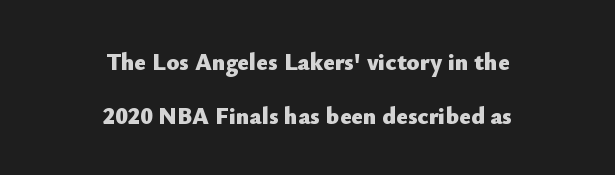
{"italic": "no", "bold": "yes", "underline": "no", "align": "center", "line_spacing": "loose", "line_spacing_ratio": 2.25, "letter_spacing": "normal", "letter_spacing_em": 0.0, "glyph_px": 24}
